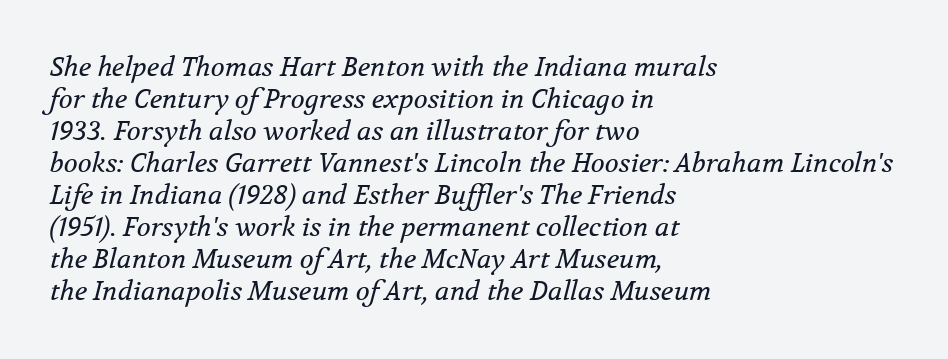
Q: Is the text bold? A: No.
Q: Is the text italic (slanted)? A: Yes, it leans right by about 12 degrees.
Q: Is the text underlined? A: No.
Q: How is the paragraph aligned? A: Left-aligned.
Q: Is the spacing between letters normal or unusually wide? A: Normal.
